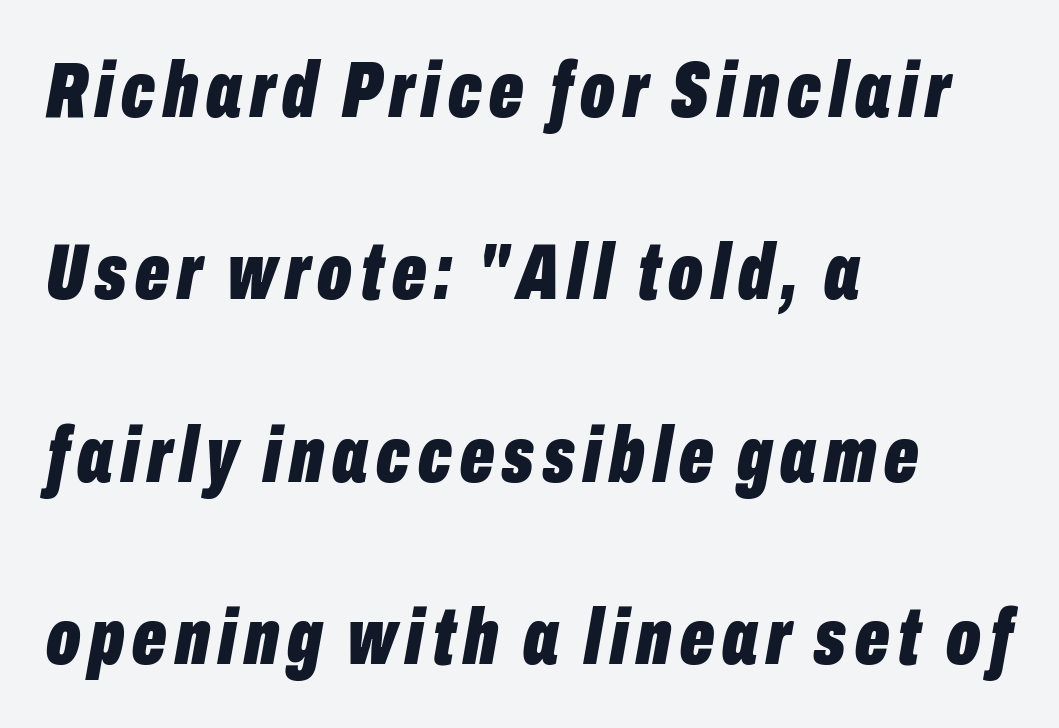
Q: Is the text bold? A: Yes.
Q: Is the text italic (slanted)? A: Yes, it leans right by about 10 degrees.
Q: Is the text underlined? A: No.
Q: How is the paragraph aligned? A: Left-aligned.
Q: Is the spacing between lines tight, normal or loose? A: Loose.
Q: Width (condensed, normal, or wide)? A: Condensed.
Q: Stroke contrast? A: Low.
Q: x-height? A: Medium.
Q: Monospaced? A: No.
